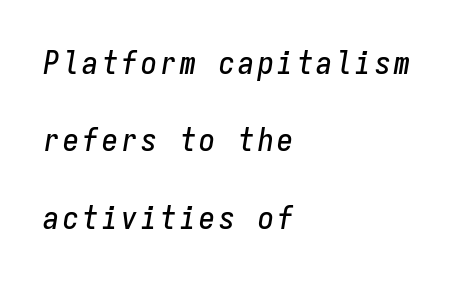
Line starts are locked; line ends wander. It's the slanting kind of type. The rendering uses a large line-height, opening up the rows. The zone under the glyphs is completely vacant. Here the designer chose a console-style face with uniform glyph widths.
